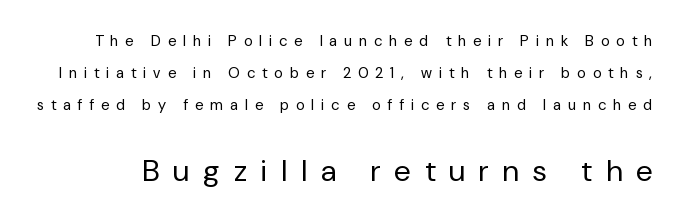
The rendering uses natural spacing where letterforms have individual widths. The strokes are not fattened; the text isn't bold. Serif or sans? Sans — the stroke terminals are bare. Every stem runs plumb, perpendicular to the baseline.
